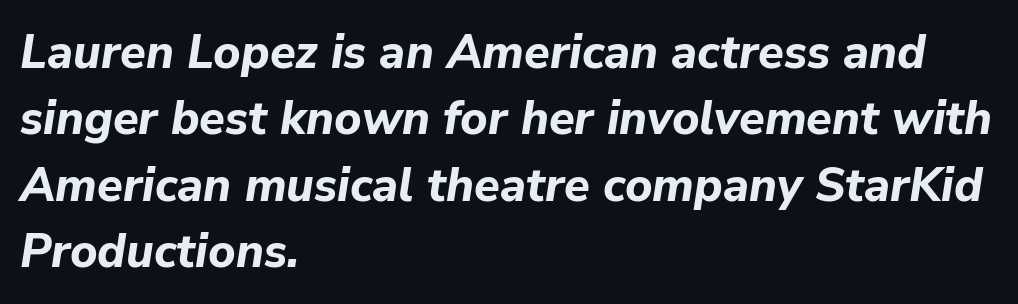
The image shows 47 px bold type, italic (leaning right); set left-aligned, normal line spacing (1.41x), normal letter spacing, not underlined; low stroke contrast and a medium x-height.
